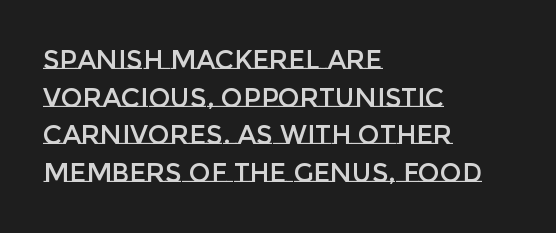
Q: Is the text italic (slanted)? A: No, it is upright.
Q: Is the text underlined? A: No.
Q: How is the paragraph aligned? A: Left-aligned.
Q: Is the spacing between letters normal or unusually wide? A: Normal.
Q: Is the spacing between lines tight, normal or loose? A: Normal.
